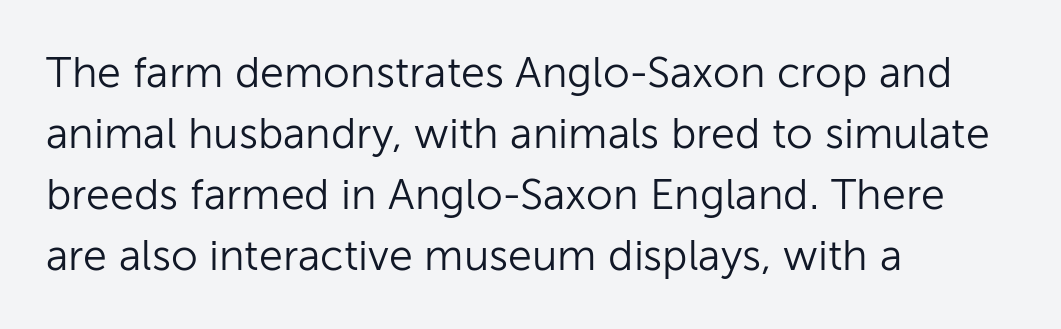
{"serif": "no", "italic": "no", "bold": "no", "weight": "light", "width": "normal", "stroke_contrast": "low", "x_height": "medium", "monospaced": "no", "underline": "no", "align": "left", "line_spacing": "normal", "line_spacing_ratio": 1.42, "letter_spacing": "normal", "letter_spacing_em": 0.0, "glyph_px": 43}
